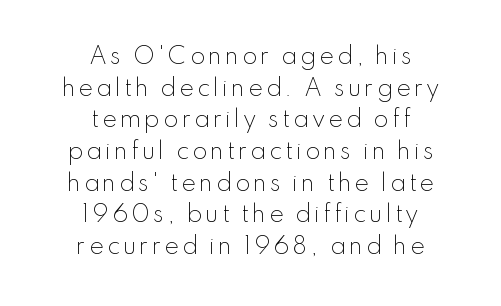
Q: Is the text bold? A: No.
Q: Is the text italic (slanted)? A: No, it is upright.
Q: Is the text underlined? A: No.
Q: How is the paragraph aligned? A: Centered.
Q: Is the spacing between lines tight, normal or loose? A: Normal.
